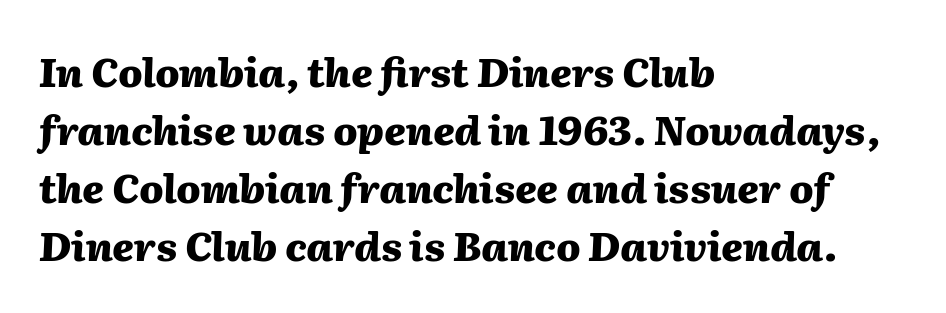
The image shows 40 px heavy type, italic (leaning right); set left-aligned, normal line spacing (1.45x), normal letter spacing, not underlined; medium stroke contrast and a medium x-height.
